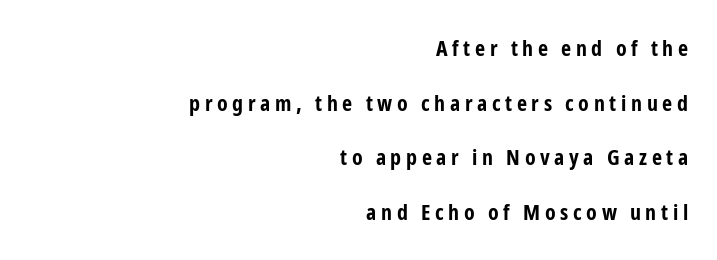
Q: Is the text bold? A: Yes.
Q: Is the text italic (slanted)? A: No, it is upright.
Q: Is the text underlined? A: No.
Q: How is the paragraph aligned? A: Right-aligned.
Q: Is the spacing between letters normal or unusually wide? A: Unusually wide.
Q: Is the spacing between lines tight, normal or loose? A: Loose.
